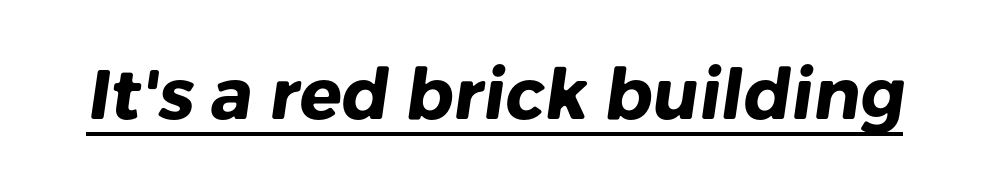
The image shows 70 px heavy sans-serif type; set normal letter spacing, underlined; low stroke contrast and a medium x-height.
